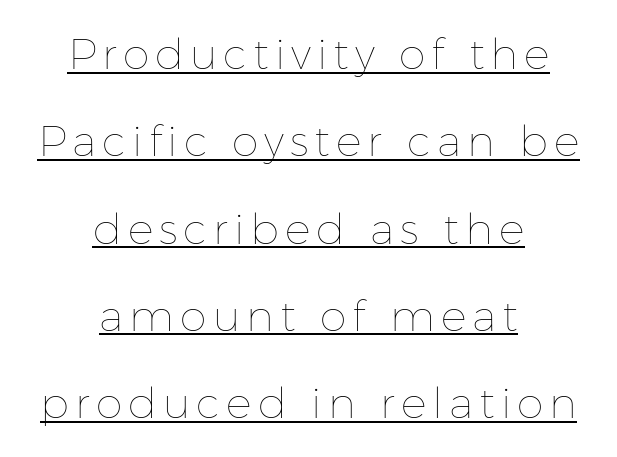
The image shows 43 px thin type, upright; set centered, loose line spacing (2.03x), underlined; low stroke contrast and a medium x-height.
